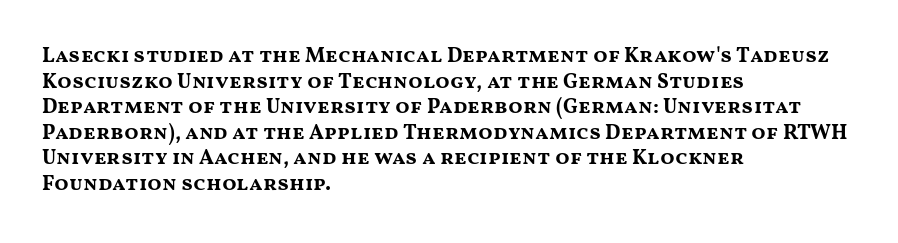
{"italic": "no", "bold": "yes", "underline": "no", "align": "left", "line_spacing_ratio": 1.22, "letter_spacing": "normal", "letter_spacing_em": 0.0, "glyph_px": 21}
